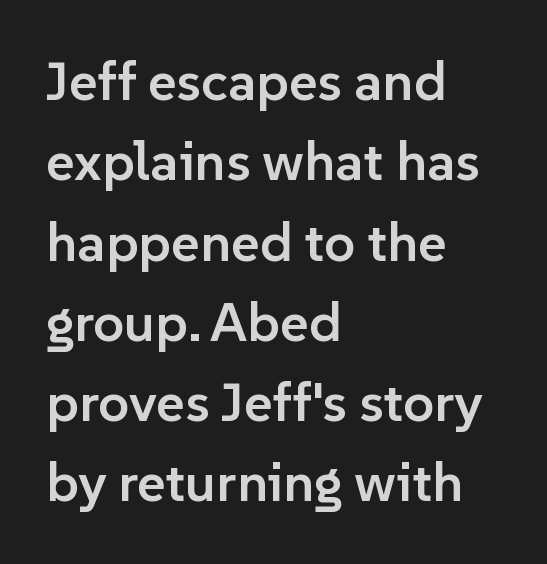
{"serif": "no", "italic": "no", "bold": "semi", "weight": "semibold", "width": "normal", "stroke_contrast": "low", "x_height": "medium", "monospaced": "no", "underline": "no", "align": "left", "line_spacing": "normal", "line_spacing_ratio": 1.46, "letter_spacing": "normal", "letter_spacing_em": 0.0, "glyph_px": 55}
